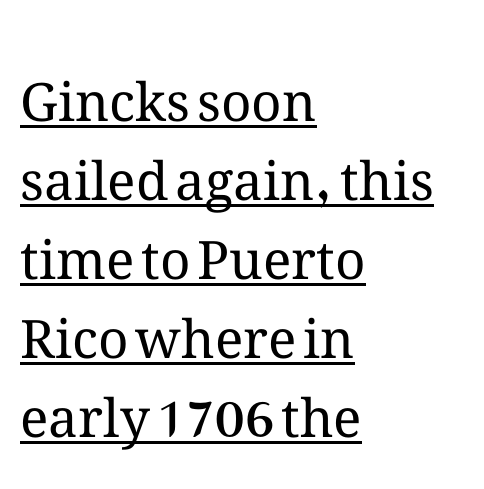
{"italic": "no", "bold": "no", "weight": "regular", "width": "normal", "stroke_contrast": "medium", "x_height": "medium", "monospaced": "no", "underline": "yes", "align": "left", "line_spacing": "normal", "line_spacing_ratio": 1.49, "letter_spacing": "normal", "letter_spacing_em": 0.0, "glyph_px": 53}
